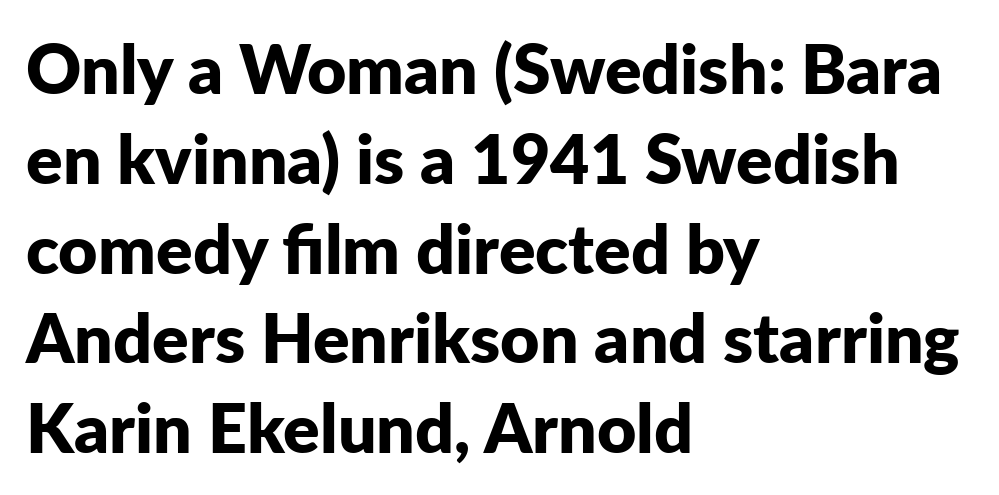
The image shows 68 px bold sans-serif type, upright; set left-aligned, normal line spacing (1.32x), normal letter spacing, not underlined; low stroke contrast and a medium x-height.
